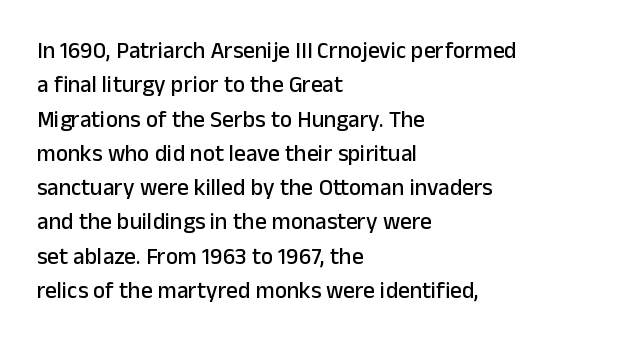
Q: Is the text italic (slanted)? A: No, it is upright.
Q: Is the text underlined? A: No.
Q: How is the paragraph aligned? A: Left-aligned.
Q: Is the spacing between letters normal or unusually wide? A: Normal.
Q: Is the spacing between lines tight, normal or loose? A: Normal.
